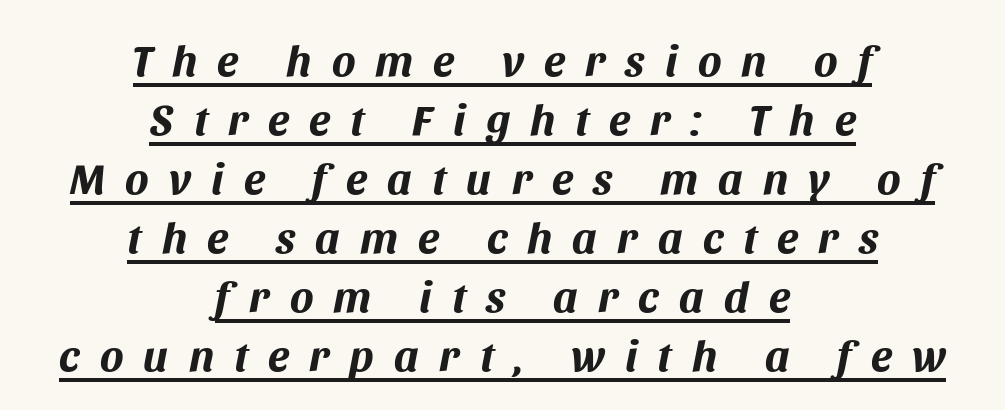
Characters are canted at an angle relative to the baseline's perpendicular. The strokes are fattened all the way to bold. Display-style spreading of the glyphs; the letterfit is very open. Is this a fixed-width face? No — the glyphs have proportional, varying widths.
